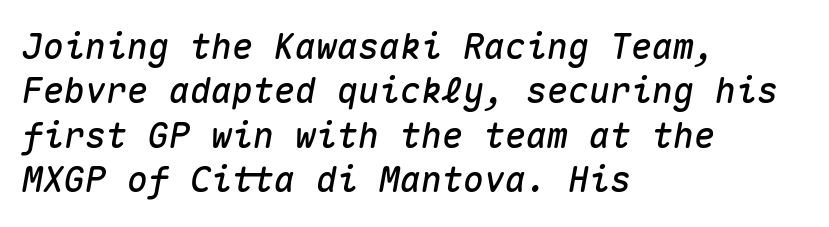
The image shows 35 px text type, italic (leaning right), monospaced; set left-aligned, normal line spacing (1.27x), normal letter spacing, not underlined; medium stroke contrast and a medium x-height.
